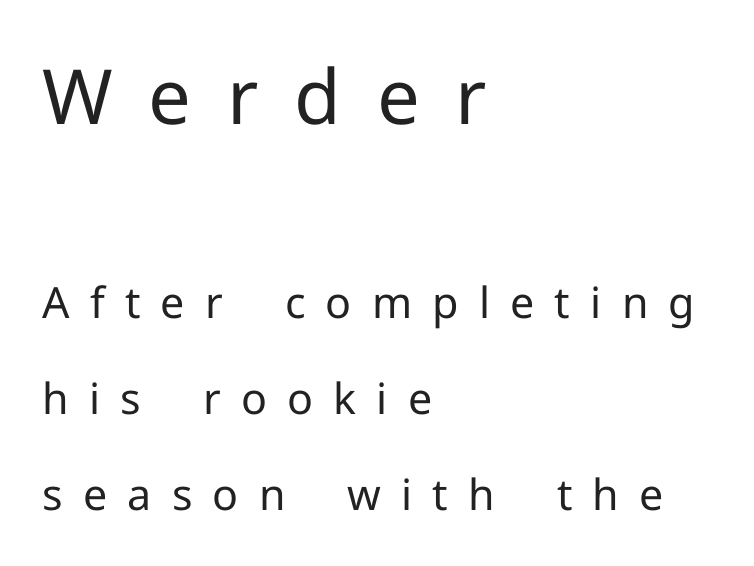
Q: Is the text bold? A: No.
Q: Is the text italic (slanted)? A: No, it is upright.
Q: Is the typeface a serif or a sans-serif typeface? A: Sans-serif.
Q: Is the text underlined? A: No.
Q: How is the paragraph aligned? A: Left-aligned.
Q: Is the spacing between letters normal or unusually wide? A: Unusually wide.
Q: Is the spacing between lines tight, normal or loose? A: Loose.
Q: Which block of text is set in a larger size, the first (top) or the second (bottom)? A: The first (top) one.
Q: Width (condensed, normal, or wide)? A: Normal.
Q: Stroke contrast? A: Low.
Q: x-height? A: Medium.
Q: Monospaced? A: No.
